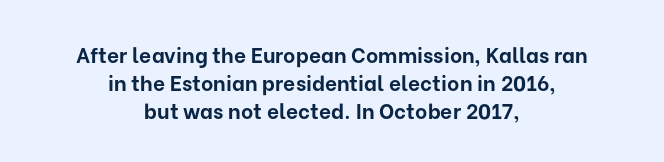
The letters stand straight up with perfectly vertical stems. The face used here has the dense, thick strokes of a bold. Standard letterfit; no display-style spreading of the glyphs. These lines are centered, leaving both edges ragged. The rendering uses a moderate line-height, typical for paragraphs.
